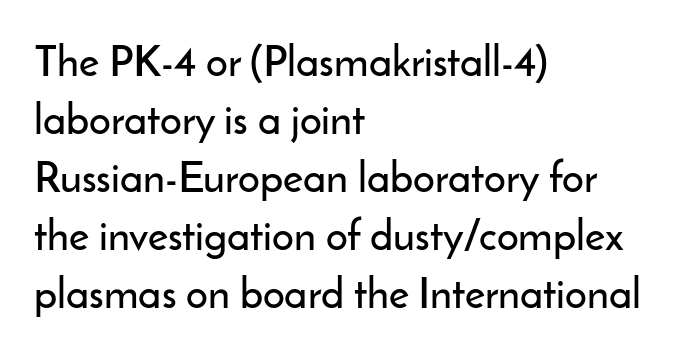
Q: Is the text italic (slanted)? A: No, it is upright.
Q: Is the typeface a serif or a sans-serif typeface? A: Sans-serif.
Q: Is the text underlined? A: No.
Q: How is the paragraph aligned? A: Left-aligned.
Q: Is the spacing between letters normal or unusually wide? A: Normal.
Q: Is the spacing between lines tight, normal or loose? A: Normal.
Q: Width (condensed, normal, or wide)? A: Normal.
Q: Stroke contrast? A: Low.
Q: x-height? A: Small.
Q: Monospaced? A: No.
